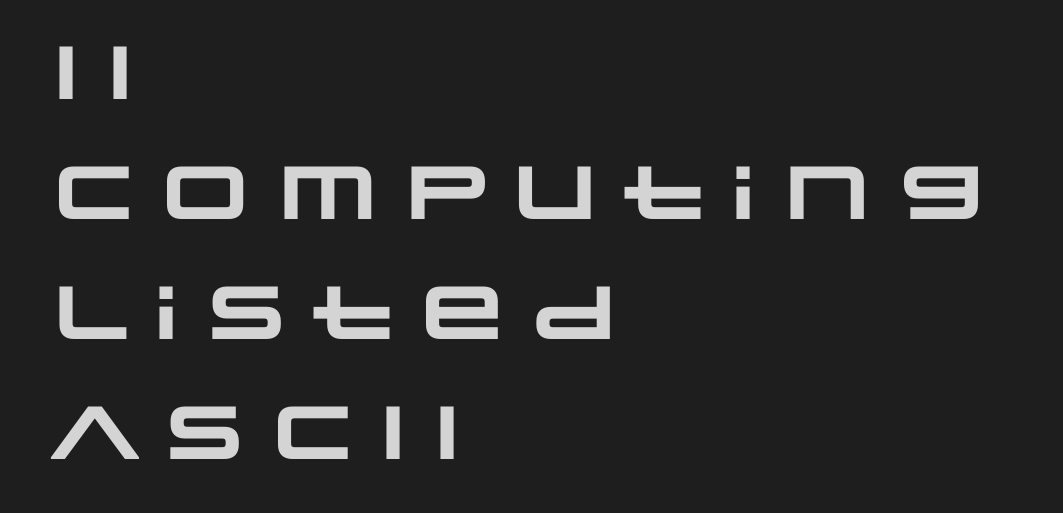
Emphasis by weight is at full strength: bold. The passage shown stacks its lines at a standard gap. Line starts are locked; line ends wander. Only glyphs here, with clear space below each row.
